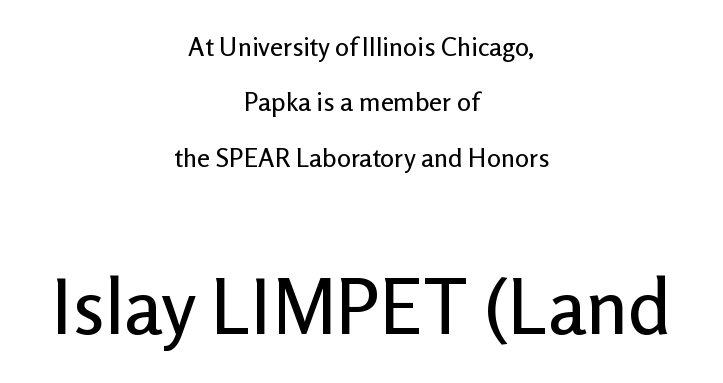
The image shows 77 px sans-serif type, upright; set centered, loose line spacing (2.13x), normal letter spacing, not underlined; the second (bottom) block is 2.96x larger; low stroke contrast and a medium x-height.
